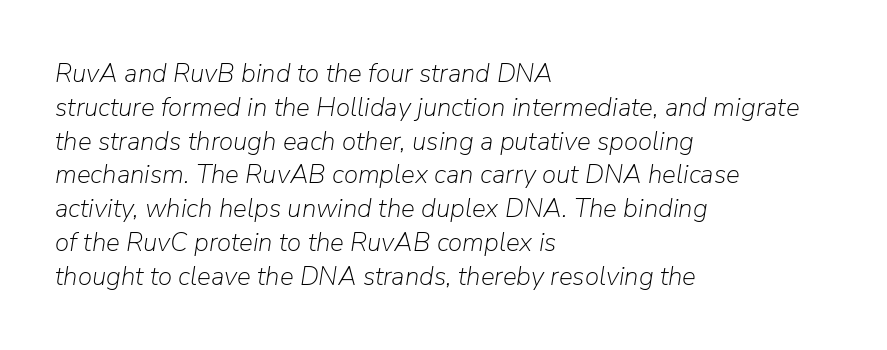
There is no visible air inserted between adjacent glyphs. The axis of the letterforms is tilted away from vertical. The block of text has a typical density, with ordinary space between rows. The typesetting does not lean heavy: it is not bold. Caption: multi-line text, flush left, ragged right.
